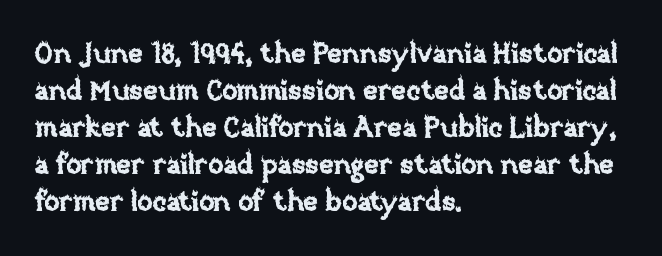
Q: Is the text italic (slanted)? A: No, it is upright.
Q: Is the text underlined? A: No.
Q: How is the paragraph aligned? A: Left-aligned.
Q: Is the spacing between letters normal or unusually wide? A: Normal.
Q: Is the spacing between lines tight, normal or loose? A: Normal.
Q: Width (condensed, normal, or wide)? A: Normal.
Q: Stroke contrast? A: Low.
Q: x-height? A: Large.
Q: Monospaced? A: No.
